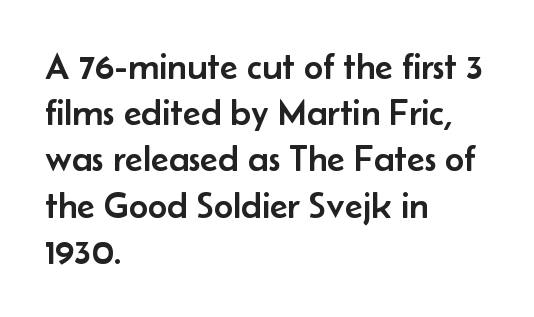
How would I describe the line gaps? Plain and ordinary. This is sans-serif lettering, the kind often seen on screens and signage. Characters follow at the spacing the type designer built in. Each line starts at the same left margin while the right side varies. The passage shown is typed in a proportional face where columns would drift. No word sits above an underline.
